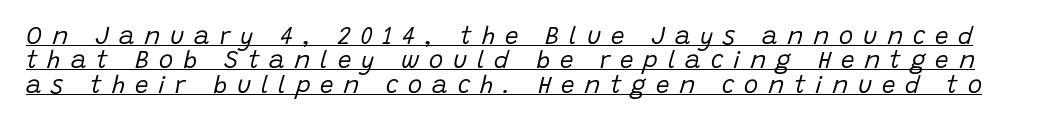
Q: Is the text bold? A: No.
Q: Is the text italic (slanted)? A: Yes, it leans right by about 15 degrees.
Q: Is the text underlined? A: Yes.
Q: Is the spacing between letters normal or unusually wide? A: Unusually wide.
Q: Is the spacing between lines tight, normal or loose? A: Tight.
